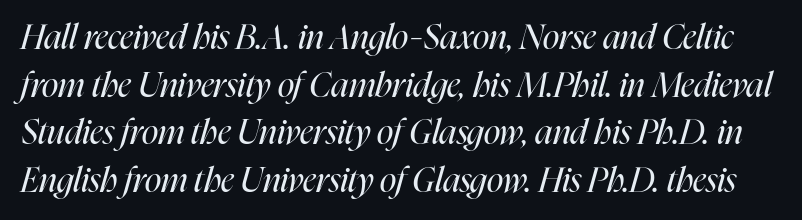
The image shows 34 px regular-weight, condensed type, italic (leaning right); set normal line spacing (1.4x), normal letter spacing, not underlined; high stroke contrast and a medium x-height.
